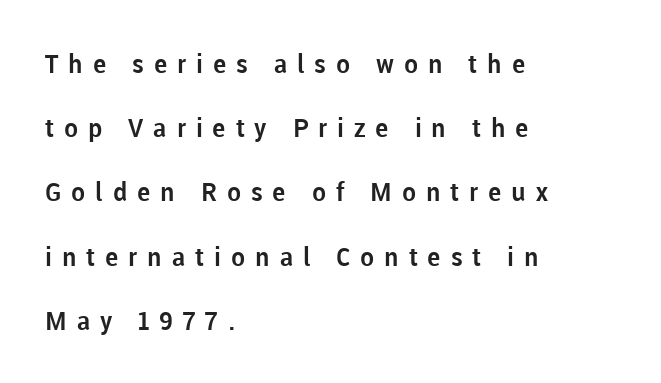
The image shows 26 px text type, upright; set left-aligned, loose line spacing (2.47x), unusually wide letter spacing (+0.38 em), not underlined.
